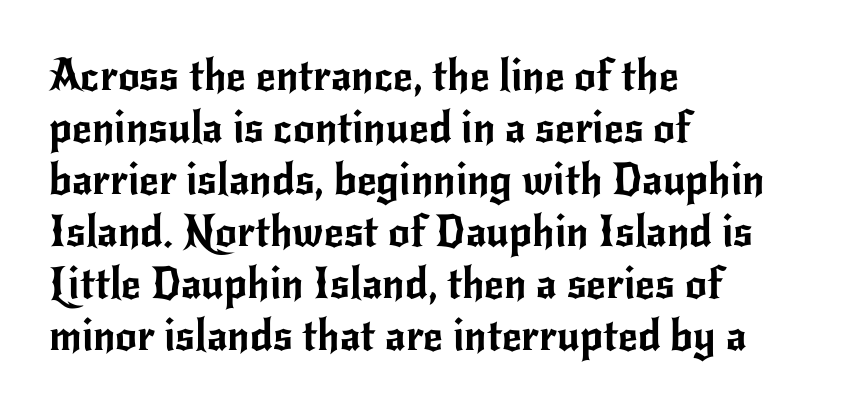
{"serif": "no", "italic": "no", "width": "normal", "stroke_contrast": "low", "x_height": "small", "monospaced": "no", "underline": "no", "align": "left", "line_spacing_ratio": 1.21, "letter_spacing": "normal", "letter_spacing_em": 0.0, "glyph_px": 43}
